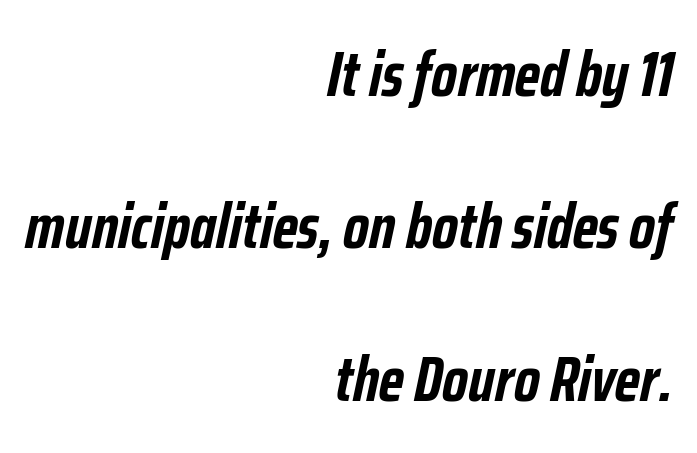
Does extra space separate the letters? No, they use regular spacing. Type without underlining. The glyphs look as if they've been sheared to an angle. Each letter keeps its own natural width here, so spacing adapts to shape. Where is the straight margin? On the right.
